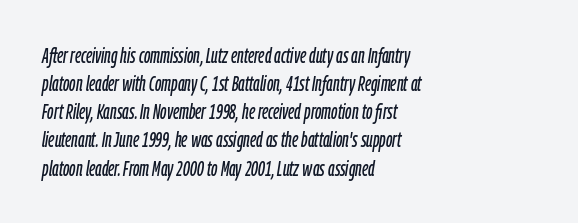
The line texture is even and compact thanks to regular tracking. Horizontal alignment here is leftward, the default for most running prose. Descender tails drop into unmarked territory. This sample keeps an unexceptional amount of space between lines. This sample uses an oblique cut, with every glyph tilted off the vertical.
